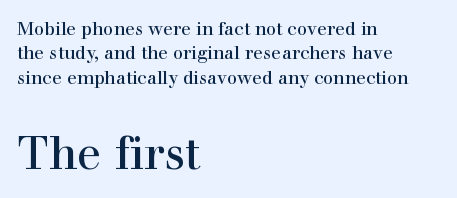
The image shows 45 px serif type, upright; set left-aligned, normal line spacing (1.35x), normal letter spacing, not underlined; the second (bottom) block is 2.5x larger; a medium x-height.
